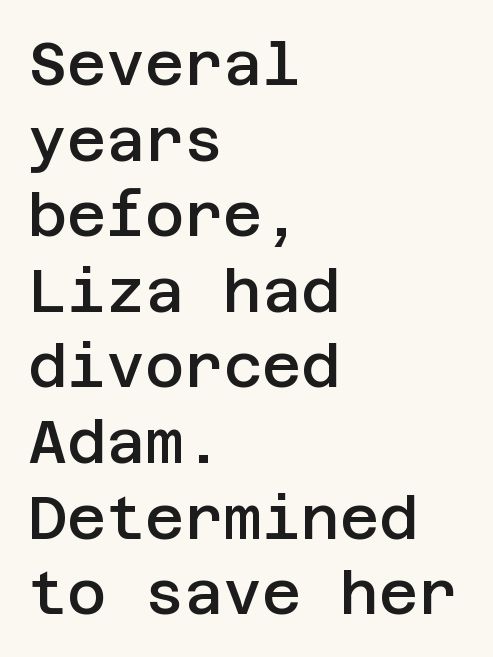
The image shows 60 px semibold sans-serif type, upright; set left-aligned, normal line spacing (1.26x), normal letter spacing, not underlined; low stroke contrast and a large x-height.
